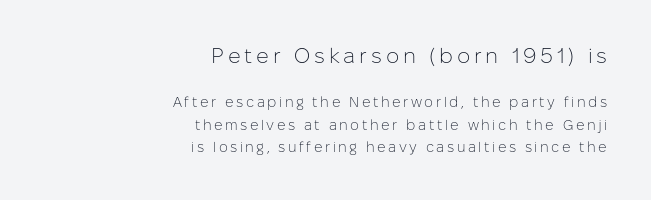
{"italic": "no", "bold": "no", "underline": "no", "align": "right", "line_spacing": "normal", "line_spacing_ratio": 1.6, "larger_block": "first", "size_ratio": 1.5, "glyph_px": 21}
